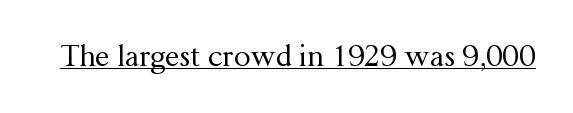
The font's upright variant was chosen for this text. Does a line run under the words? Yes, clearly. Little horizontal feet cap the strokes, marking this as serif type. Varying glyph widths throughout — classic text-font behaviour. How are the letters spaced? Ordinarily, with no added tracking.
